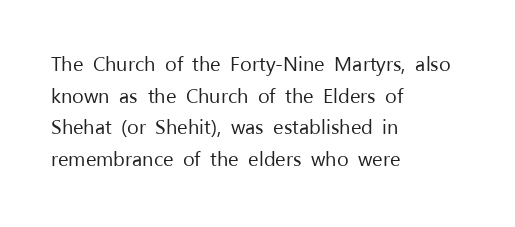
Teacher's note: observe the even left margin — that is flush-left alignment. The passage shown is not underscored anywhere. The rendering uses a moderate line-height, typical for paragraphs. Ascenders rise straight up at ninety degrees. Nobody touched the tracking dial on this one.
